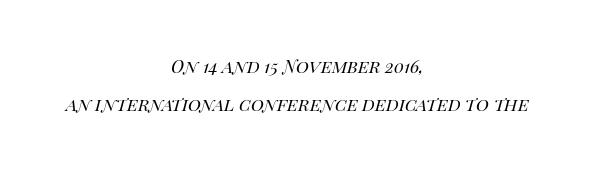
Q: Is the text bold? A: No.
Q: Is the text italic (slanted)? A: Yes, it leans right by about 14 degrees.
Q: Is the text underlined? A: No.
Q: How is the paragraph aligned? A: Centered.
Q: Is the spacing between letters normal or unusually wide? A: Normal.
